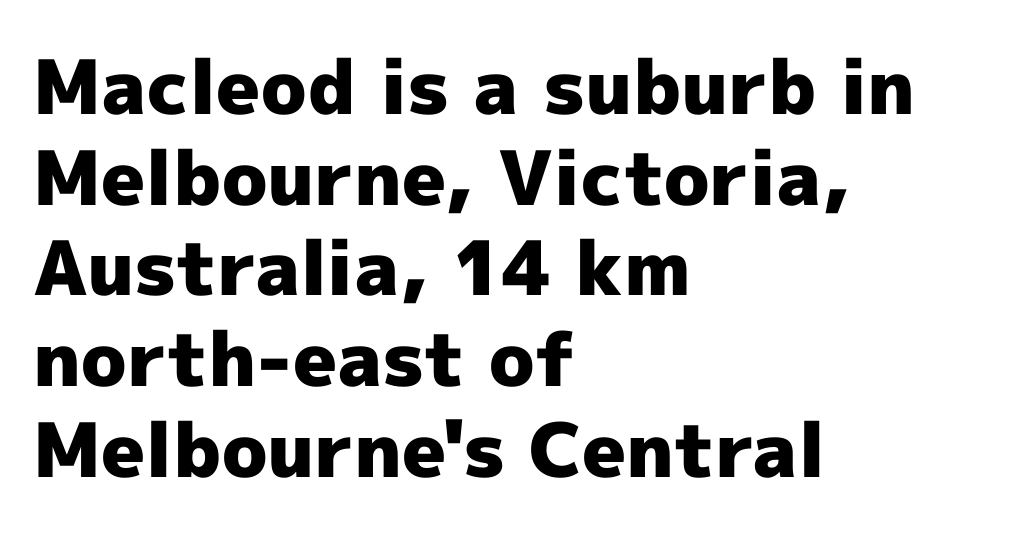
Q: Is the text bold? A: Yes.
Q: Is the text italic (slanted)? A: No, it is upright.
Q: Is the typeface a serif or a sans-serif typeface? A: Sans-serif.
Q: Is the text underlined? A: No.
Q: How is the paragraph aligned? A: Left-aligned.
Q: Is the spacing between letters normal or unusually wide? A: Normal.
Q: Width (condensed, normal, or wide)? A: Normal.
Q: x-height? A: Medium.
Q: Monospaced? A: No.
